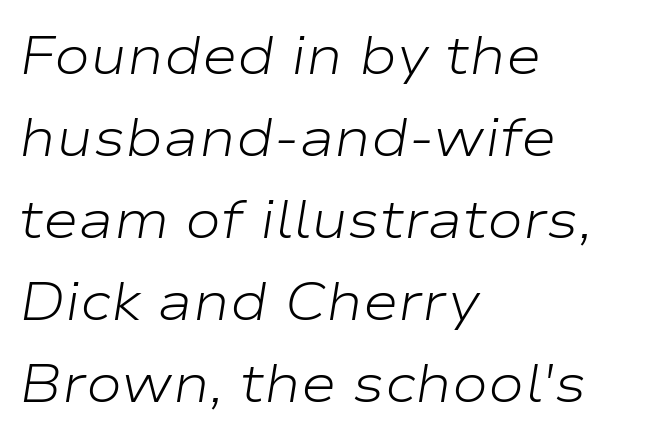
{"italic": "yes", "lean": "right", "slant_degrees": 9, "bold": "no", "weight": "light", "width": "wide", "stroke_contrast": "low", "x_height": "medium", "monospaced": "no", "underline": "no", "align": "left", "line_spacing": "normal", "line_spacing_ratio": 1.52, "letter_spacing": "normal", "letter_spacing_em": 0.0, "glyph_px": 54}
